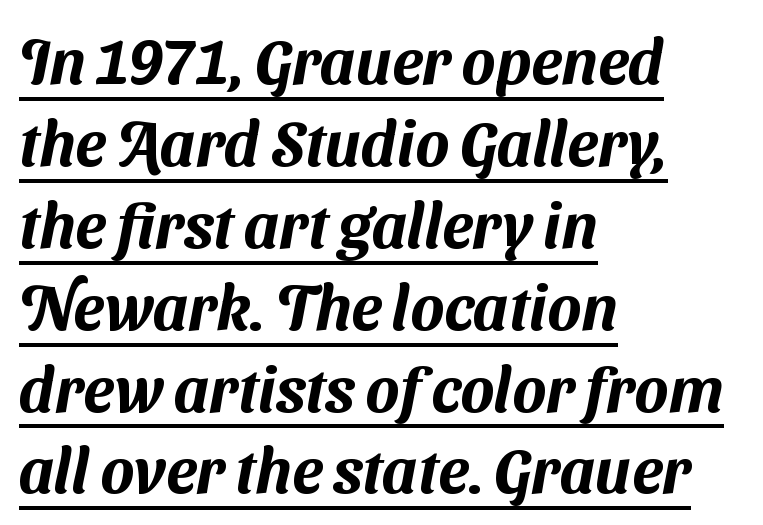
Is this a fixed-width face? No — the glyphs have proportional, varying widths. Regarding leading, the lines here are spaced in the standard way. Font category for this specimen: sans-serif. The string is rendered with underlining switched on.
